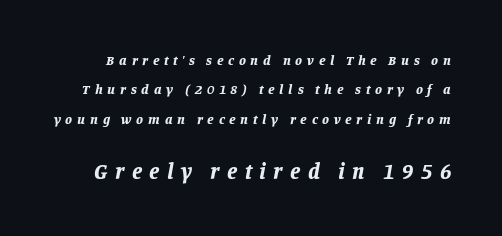
Q: Is the text bold? A: Yes.
Q: Is the text italic (slanted)? A: Yes, it leans right by about 11 degrees.
Q: Is the text underlined? A: No.
Q: Is the spacing between letters normal or unusually wide? A: Unusually wide.
Q: Is the spacing between lines tight, normal or loose? A: Loose.
Q: Which block of text is set in a larger size, the first (top) or the second (bottom)? A: The second (bottom) one.
